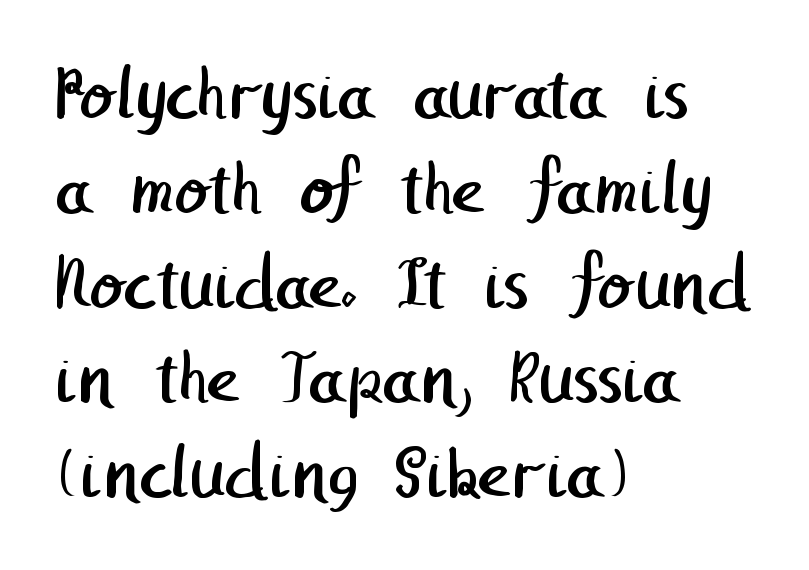
Each line starts at the same left margin while the right side varies. Compared with a typical body face, this is equally light or lighter still. Honestly, the letter spacing is just normal — you wouldn't notice it. Does the type have serifs? No, each stem ends abruptly. Unmarked baselines from the first word to the last.
